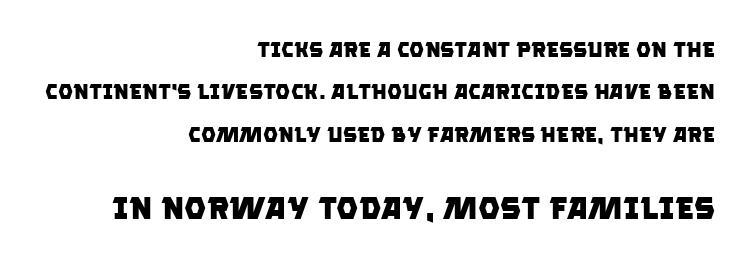
{"serif": "no", "bold": "yes", "weight": "heavy", "width": "normal", "stroke_contrast": "low", "x_height": "large", "monospaced": "no", "underline": "no", "align": "right", "line_spacing": "loose", "line_spacing_ratio": 2.02, "letter_spacing": "normal", "letter_spacing_em": 0.0, "larger_block": "second", "size_ratio": 1.48, "glyph_px": 31}
